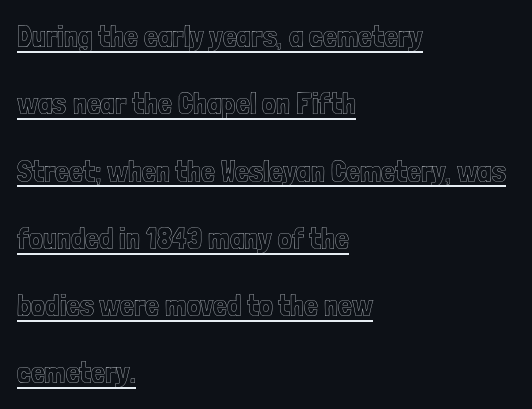
Q: Is the text italic (slanted)? A: No, it is upright.
Q: Is the text underlined? A: Yes.
Q: How is the paragraph aligned? A: Left-aligned.
Q: Is the spacing between letters normal or unusually wide? A: Normal.
Q: Is the spacing between lines tight, normal or loose? A: Loose.
Q: Width (condensed, normal, or wide)? A: Condensed.
Q: x-height? A: Medium.
Q: Monospaced? A: No.
